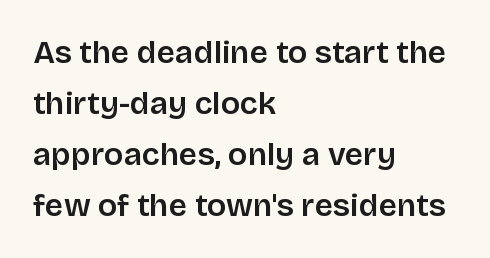
{"serif": "no", "italic": "no", "width": "normal", "stroke_contrast": "low", "x_height": "large", "monospaced": "no", "underline": "no", "align": "left", "line_spacing": "normal", "line_spacing_ratio": 1.59, "letter_spacing": "normal", "letter_spacing_em": 0.0, "glyph_px": 32}
